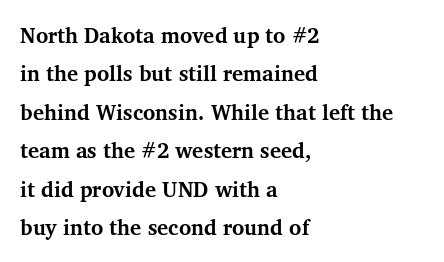
There is no visible air inserted between adjacent glyphs. Notice how the passage keeps a crisp vertical edge on the left only. The letters are bold, with thick, heavy strokes. The letters stand straight up with perfectly vertical stems.
